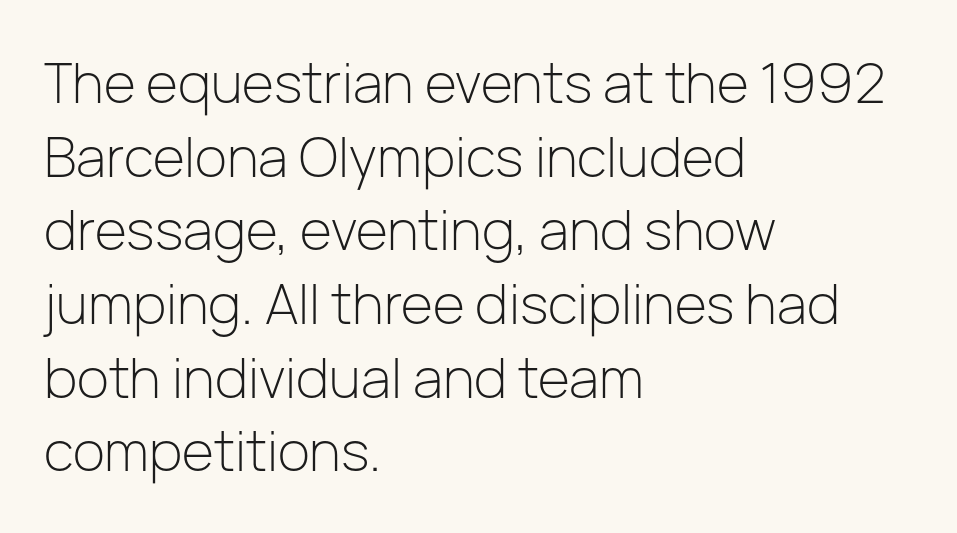
How are the letters spaced? Ordinarily, with no added tracking. Designer's note — italics off, roman on. The typeface has the unassuming heft of standard copy or less. Leading matches the norm, producing a regular column. Plain, unruled lines of type.
